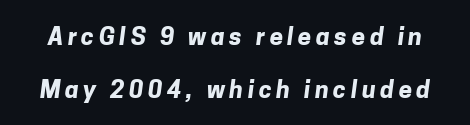
{"bold": "yes", "underline": "no", "line_spacing": "loose", "line_spacing_ratio": 2.2, "glyph_px": 24}
